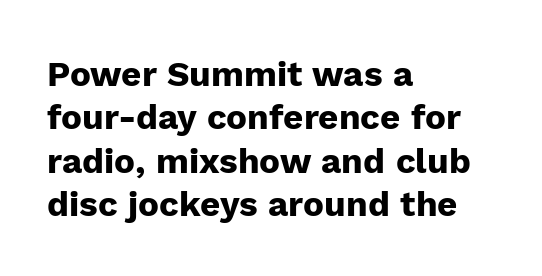
The image shows 35 px heavy sans-serif type, upright; set left-aligned, line spacing 1.24x, normal letter spacing, not underlined; low stroke contrast and a medium x-height.
